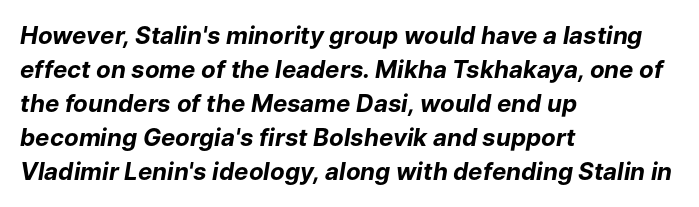
The image shows 24 px bold type, italic (leaning right); set left-aligned, normal line spacing (1.42x), normal letter spacing, not underlined.
